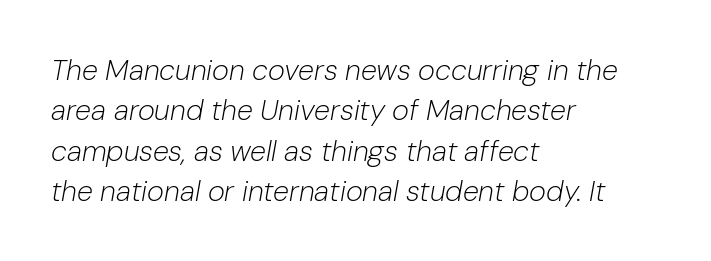
The image shows 29 px light type, italic (leaning right); set left-aligned, normal line spacing (1.39x), normal letter spacing, not underlined; low stroke contrast and a medium x-height.
